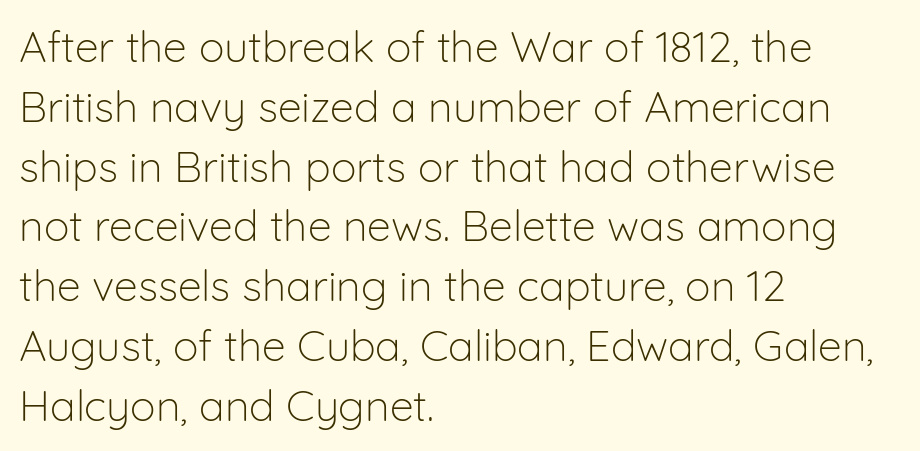
{"serif": "no", "italic": "no", "bold": "no", "weight": "light", "width": "normal", "stroke_contrast": "low", "x_height": "medium", "monospaced": "no", "underline": "no", "align": "left", "line_spacing": "normal", "line_spacing_ratio": 1.39, "letter_spacing": "normal", "letter_spacing_em": 0.0, "glyph_px": 43}
